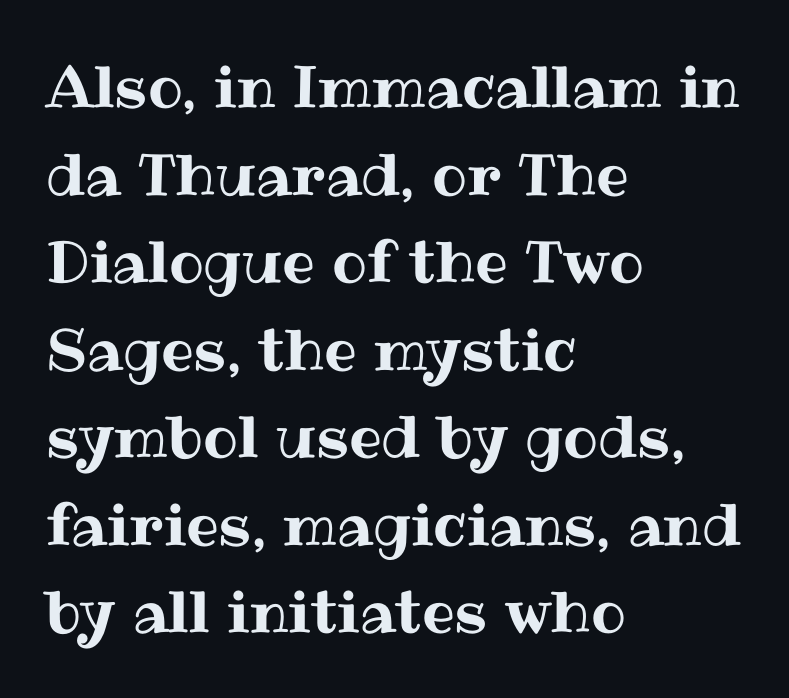
A student would call this left alignment; a typographer would say flush left, rag right. Honestly, the row spacing looks completely unremarkable. Does the lettering tilt? It doesn't — this is upright. You could call the tracking neutral — neither tight nor loose. Think of a printed novel: that variable character pitch is what you see here. Each row of text sits above clean, open space.
